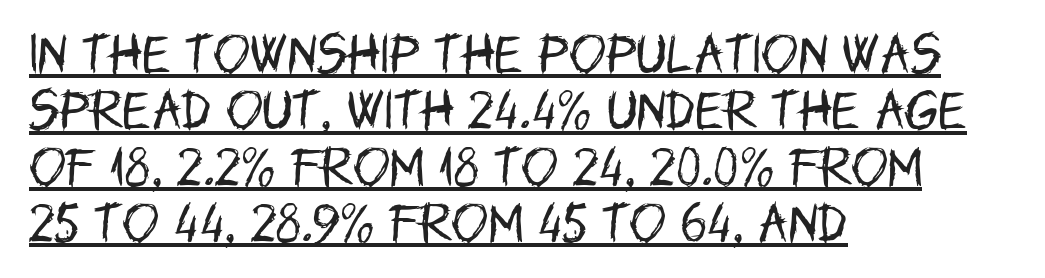
Visually the block forms a straight wall on the left and a jagged coastline on the right. Regarding leading, the lines here are spaced in the standard way. The letters stand straight up with perfectly vertical stems. The face used here appears with an underline applied.
